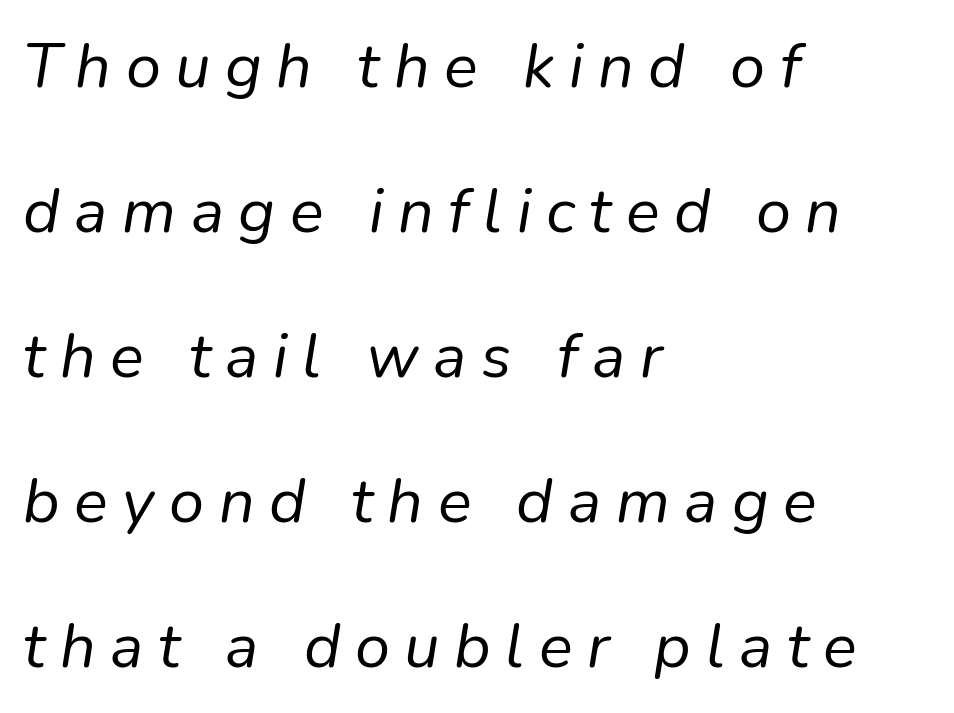
{"italic": "yes", "lean": "right", "slant_degrees": 9, "bold": "no", "weight": "regular", "width": "normal", "stroke_contrast": "low", "x_height": "medium", "monospaced": "no", "underline": "no", "align": "left", "line_spacing": "loose", "line_spacing_ratio": 2.3, "letter_spacing": "wide", "letter_spacing_em": 0.23, "glyph_px": 63}
